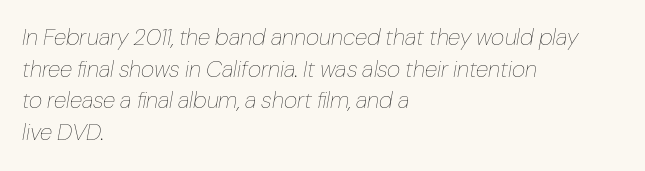
Q: Is the text bold? A: No.
Q: Is the text italic (slanted)? A: Yes, it leans right by about 10 degrees.
Q: Is the text underlined? A: No.
Q: How is the paragraph aligned? A: Left-aligned.
Q: Is the spacing between letters normal or unusually wide? A: Normal.
Q: Is the spacing between lines tight, normal or loose? A: Normal.
